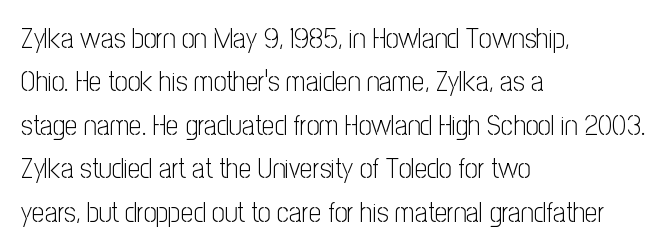
How would I describe the line gaps? Plain and ordinary. This is the regular roman posture of the typeface. All the whitespace from short lines collects on the right. Quick note: underline off. Serifs: no, the terminals of the letterforms are clean.
